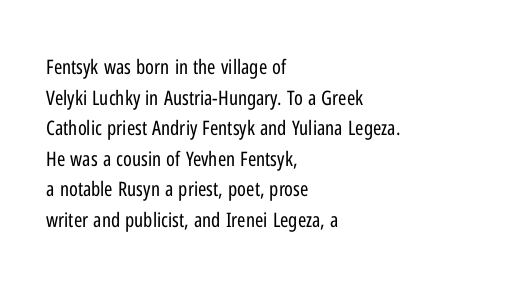
Q: Is the text bold? A: No.
Q: Is the text italic (slanted)? A: No, it is upright.
Q: Is the text underlined? A: No.
Q: How is the paragraph aligned? A: Left-aligned.
Q: Is the spacing between letters normal or unusually wide? A: Normal.
Q: Is the spacing between lines tight, normal or loose? A: Normal.
